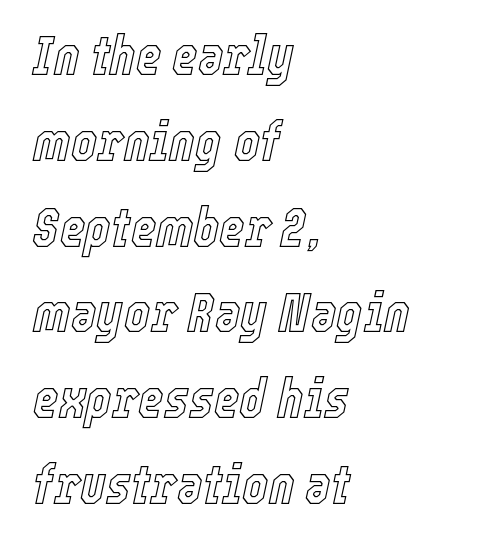
The image shows 55 px condensed type, italic (leaning right); set left-aligned, normal line spacing (1.56x), normal letter spacing, not underlined; a medium x-height.
